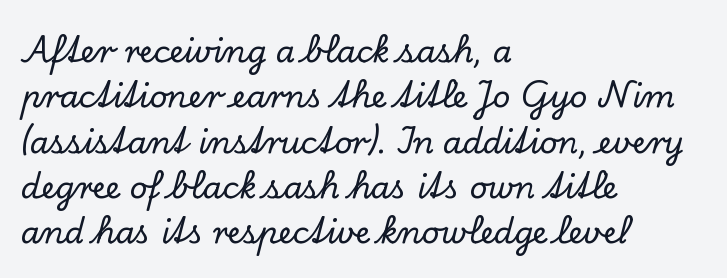
Q: Is the text italic (slanted)? A: Yes.
Q: Is the typeface a serif or a sans-serif typeface? A: Serif.
Q: Is the text underlined? A: No.
Q: How is the paragraph aligned? A: Left-aligned.
Q: Is the spacing between letters normal or unusually wide? A: Normal.
Q: Is the spacing between lines tight, normal or loose? A: Normal.
Q: Width (condensed, normal, or wide)? A: Normal.
Q: Stroke contrast? A: Low.
Q: x-height? A: Small.
Q: Monospaced? A: No.
